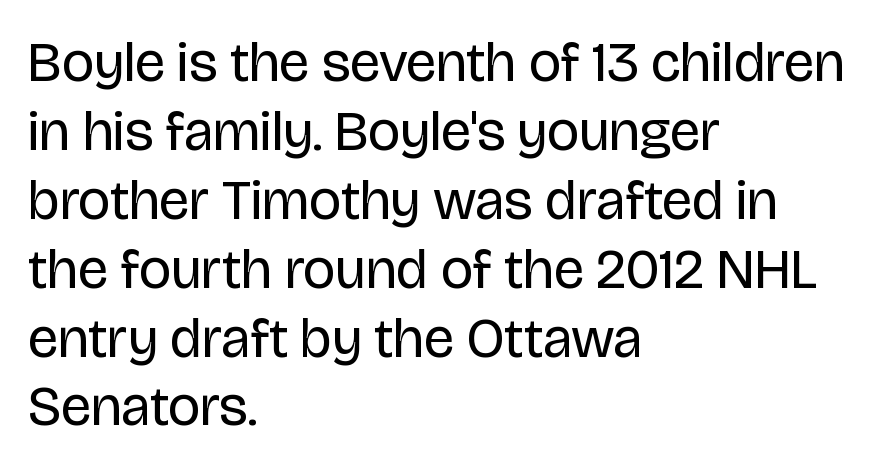
Q: Is the text bold? A: No.
Q: Is the text italic (slanted)? A: No, it is upright.
Q: Is the typeface a serif or a sans-serif typeface? A: Sans-serif.
Q: Is the text underlined? A: No.
Q: How is the paragraph aligned? A: Left-aligned.
Q: Is the spacing between letters normal or unusually wide? A: Normal.
Q: Width (condensed, normal, or wide)? A: Normal.
Q: Stroke contrast? A: Low.
Q: x-height? A: Large.
Q: Monospaced? A: No.
